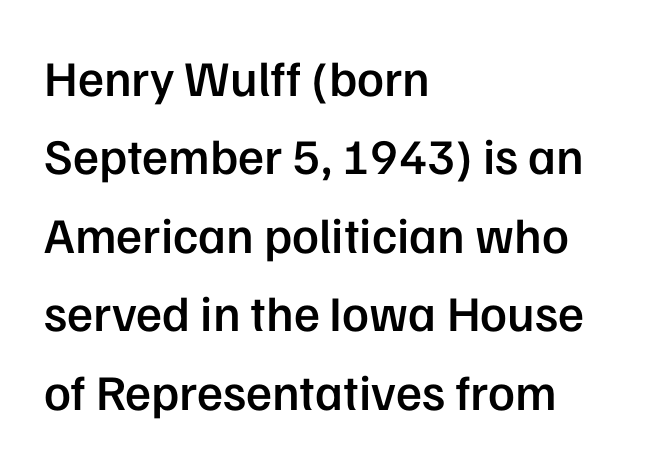
{"serif": "no", "italic": "no", "bold": "semi", "weight": "semibold", "width": "normal", "stroke_contrast": "low", "x_height": "medium", "monospaced": "no", "underline": "no", "align": "left", "line_spacing": "normal", "line_spacing_ratio": 1.57, "letter_spacing": "normal", "letter_spacing_em": 0.0, "glyph_px": 50}
